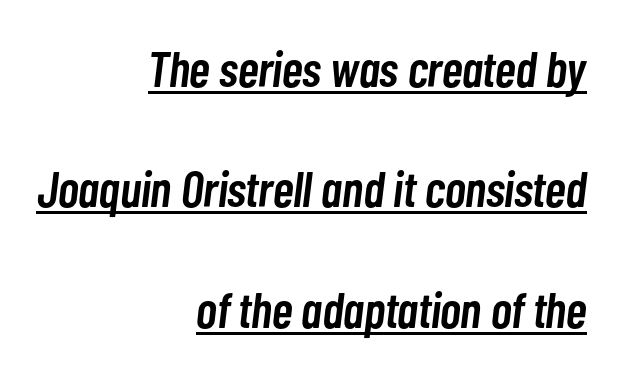
{"italic": "yes", "lean": "right", "slant_degrees": 7, "bold": "semi", "weight": "semibold", "width": "condensed", "stroke_contrast": "low", "x_height": "medium", "monospaced": "no", "underline": "yes", "align": "right", "line_spacing": "loose", "line_spacing_ratio": 2.41, "letter_spacing": "normal", "letter_spacing_em": 0.0, "glyph_px": 50}
